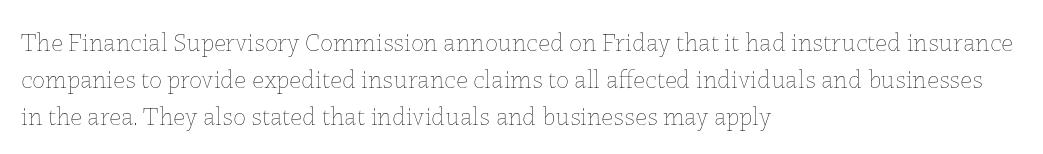
{"italic": "no", "bold": "no", "underline": "no", "align": "left", "line_spacing": "normal", "line_spacing_ratio": 1.42, "letter_spacing": "normal", "letter_spacing_em": 0.0, "glyph_px": 26}
